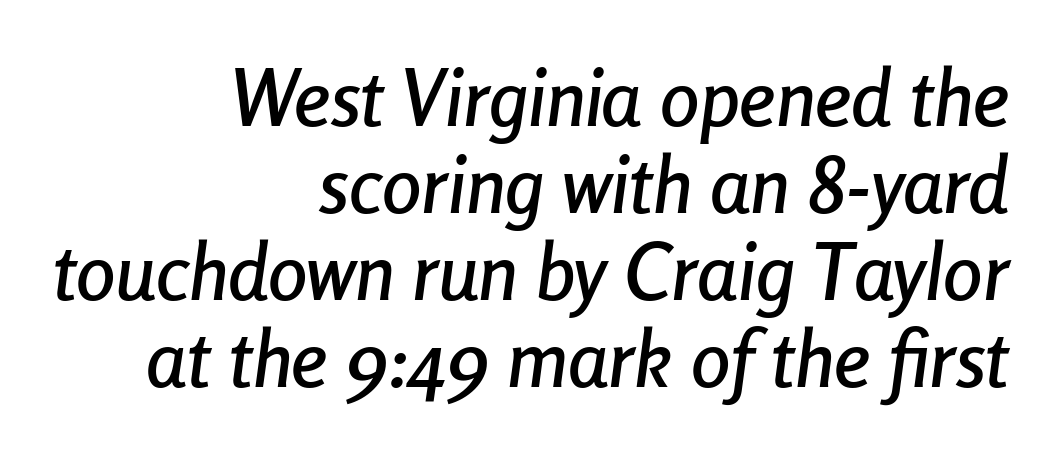
The image shows 79 px condensed type, italic (leaning right); set right-aligned, tight line spacing (1.1x), normal letter spacing, not underlined; low stroke contrast and a medium x-height.
